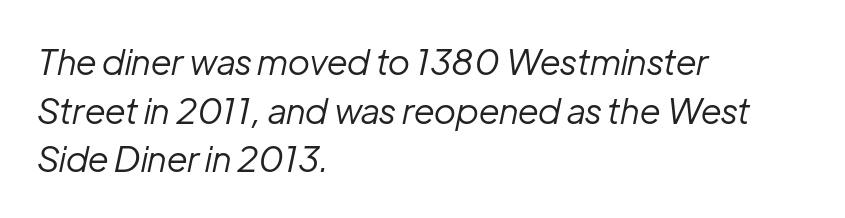
The image shows 35 px regular-weight type, italic (leaning right); set left-aligned, normal line spacing (1.39x), normal letter spacing, not underlined; low stroke contrast and a medium x-height.
